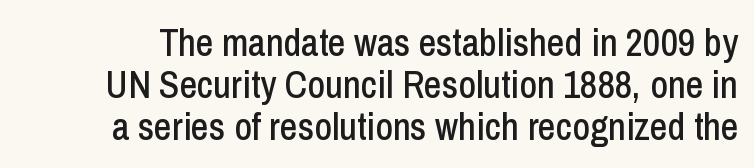
{"serif": "no", "italic": "no", "width": "condensed", "stroke_contrast": "low", "x_height": "medium", "monospaced": "no", "underline": "no", "line_spacing": "tight", "line_spacing_ratio": 1.1, "letter_spacing": "normal", "letter_spacing_em": 0.0, "glyph_px": 38}
